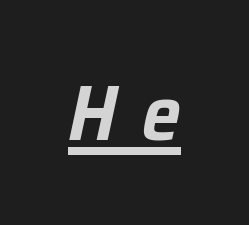
The image shows 79 px text type, italic (leaning right); set unusually wide letter spacing (+0.31 em), underlined; low stroke contrast and a medium x-height.
